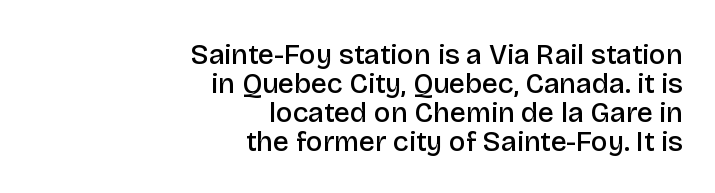
{"serif": "no", "italic": "no", "bold": "semi", "weight": "semibold", "width": "normal", "stroke_contrast": "low", "x_height": "large", "monospaced": "no", "underline": "no", "align": "right", "line_spacing": "tight", "line_spacing_ratio": 1.03, "letter_spacing": "normal", "letter_spacing_em": 0.0, "glyph_px": 28}
